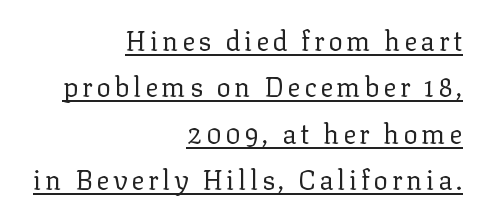
One-word summary of the alignment: right. Characters remain perfectly vertical along every line. Vertical stems look standard width or narrower in stroke. You can see a thin bar hugging the bottom of the glyphs.
